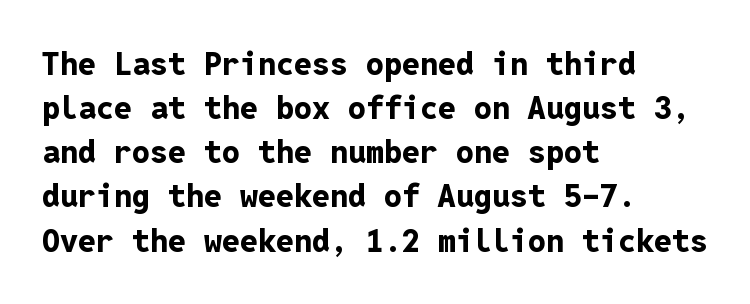
{"serif": "no", "italic": "no", "bold": "yes", "weight": "bold", "width": "normal", "stroke_contrast": "low", "x_height": "medium", "monospaced": "yes", "underline": "no", "align": "left", "line_spacing": "normal", "line_spacing_ratio": 1.38, "letter_spacing": "normal", "letter_spacing_em": 0.0, "glyph_px": 32}
